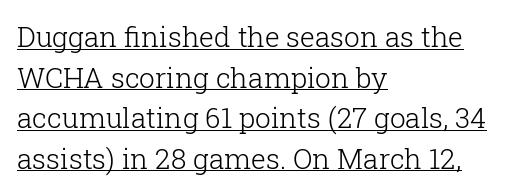
{"serif": "yes", "italic": "no", "bold": "no", "weight": "light", "width": "normal", "stroke_contrast": "low", "x_height": "medium", "monospaced": "no", "underline": "yes", "align": "left", "line_spacing": "normal", "line_spacing_ratio": 1.45, "letter_spacing": "normal", "letter_spacing_em": 0.0, "glyph_px": 28}
